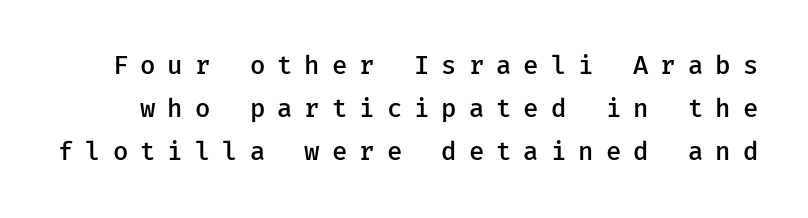
{"italic": "no", "bold": "semi", "underline": "no", "line_spacing_ratio": 1.72, "letter_spacing": "wide", "letter_spacing_em": 0.48, "glyph_px": 25}
